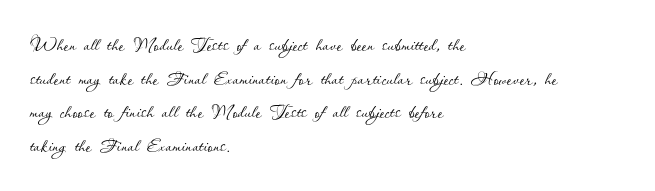
The image shows 26 px text type; set left-aligned, normal line spacing (1.29x), normal letter spacing, not underlined.
